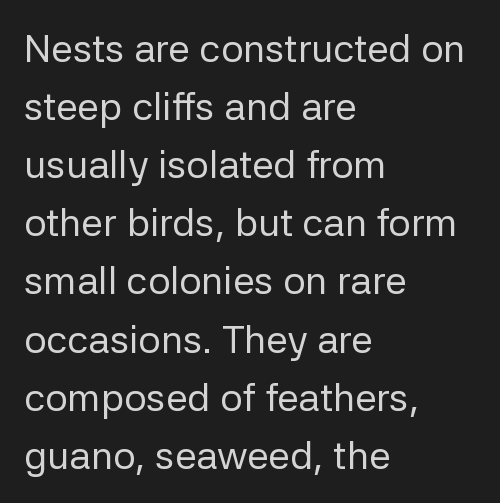
The image shows 39 px regular-weight sans-serif type, upright; set left-aligned, normal line spacing (1.49x), normal letter spacing, not underlined; low stroke contrast and a medium x-height.
